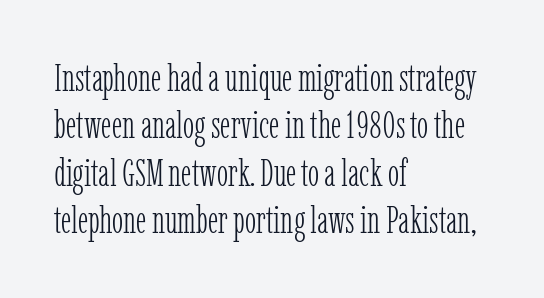
Underline: absent. Reading down the block, your eye returns to a fixed left position each line. Nothing heavy about these letters — not bold at all. No extra tracking has been applied to these lines. Think of a printed novel: that variable character pitch is what you see here.
